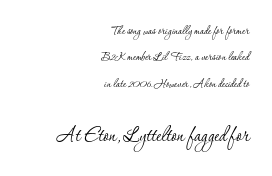
Tracking here is standard; glyphs follow each other at the usual distance. Decoration check: the copy has no underline. This rendering uses right alignment, leaving the left contour irregular. In this sample the second text group is rendered at the bigger scale.
